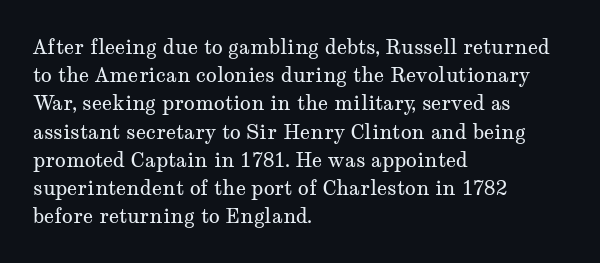
{"italic": "no", "bold": "no", "underline": "no", "align": "left", "line_spacing": "normal", "line_spacing_ratio": 1.41, "letter_spacing": "normal", "letter_spacing_em": 0.0, "glyph_px": 20}
